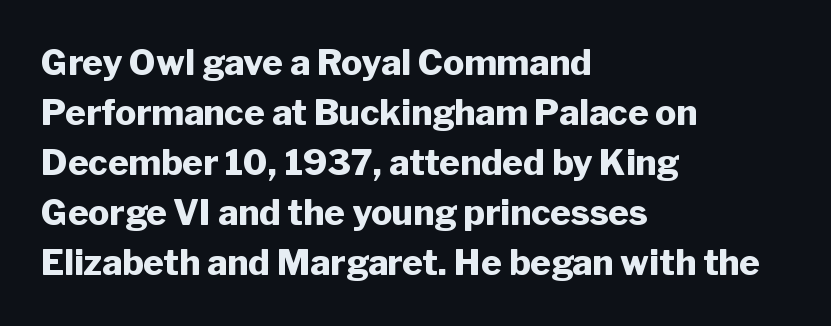
The image shows 35 px heavy sans-serif type, upright; set left-aligned, normal line spacing (1.43x), normal letter spacing, not underlined; low stroke contrast and a medium x-height.
